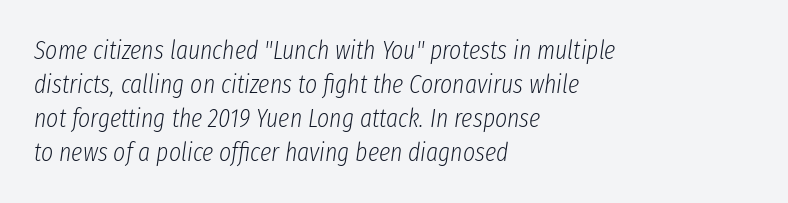
The image shows 26 px text type, italic (leaning right); set left-aligned, normal line spacing (1.31x), normal letter spacing, not underlined.
